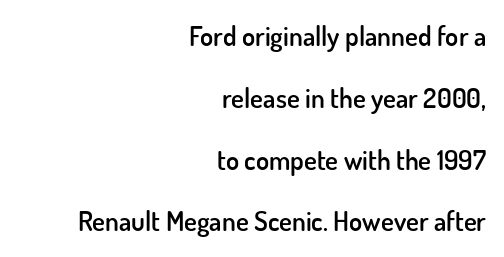
The passage shown is semibold, sitting just below true bold. Check under the words: just untouched page. A roman cut, with each character standing at attention. Line spacing here is loose. Observe the ordinary spacing: letters are neighbours, not strangers. These lines stack with their right ends in a neat column.
